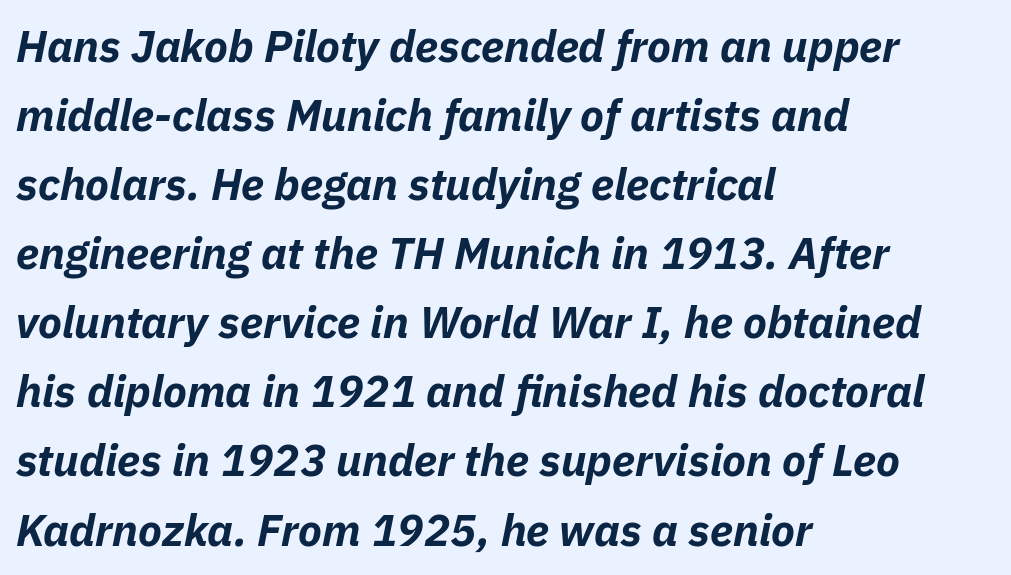
{"italic": "yes", "lean": "right", "slant_degrees": 11, "bold": "yes", "weight": "bold", "width": "normal", "stroke_contrast": "low", "x_height": "medium", "monospaced": "no", "underline": "no", "align": "left", "line_spacing": "normal", "line_spacing_ratio": 1.57, "letter_spacing": "normal", "letter_spacing_em": 0.0, "glyph_px": 44}
